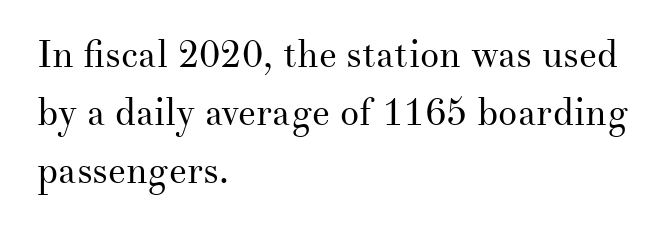
Unlike italic type, these characters show no tilt at all. Quick note: interline space is typical. This sample uses a serif face. You could not count columns in this text — the font is proportionally spaced.
